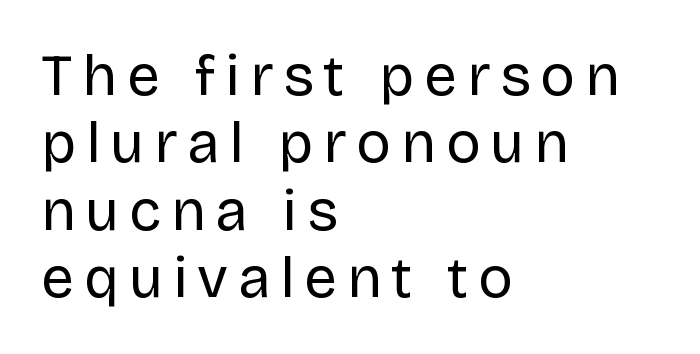
Q: Is the text bold? A: No.
Q: Is the text italic (slanted)? A: No, it is upright.
Q: Is the typeface a serif or a sans-serif typeface? A: Sans-serif.
Q: Is the text underlined? A: No.
Q: How is the paragraph aligned? A: Left-aligned.
Q: Width (condensed, normal, or wide)? A: Normal.
Q: Stroke contrast? A: Low.
Q: x-height? A: Large.
Q: Monospaced? A: No.
